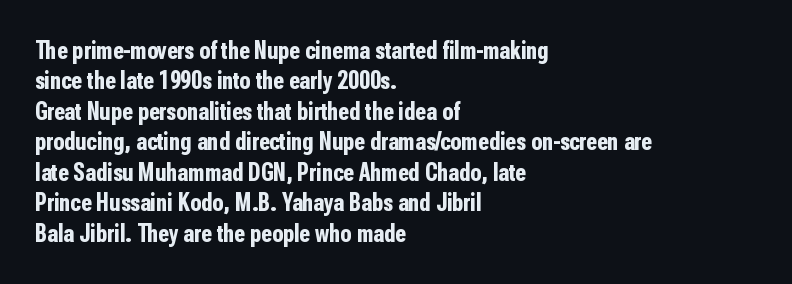
The image shows 25 px bold type, upright; set left-aligned, line spacing 1.22x, normal letter spacing, not underlined.
